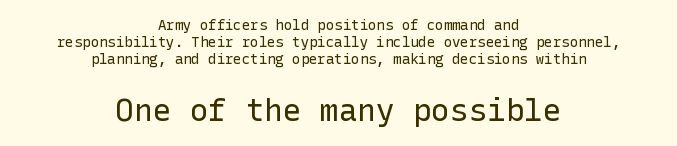
Reading top to bottom, the characters get bigger at the block break. The letters stand straight up with perfectly vertical stems. Just letters on the line, the space beneath them empty. Caption: face not bold, strokes unweighted. The typeface chosen for these lines omits serifs.
